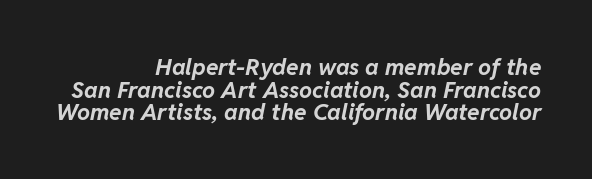
These lines are set flush right with a ragged left edge. Is the type slanted? Yes — the strokes lean at a clear angle. Strokes here are thick enough to call this a true bold. Students, note that the glyphs here touch the page at normal intervals. Glance below the letters and you will spot only blank space. Leading is clearly below the norm, producing a dense column.
